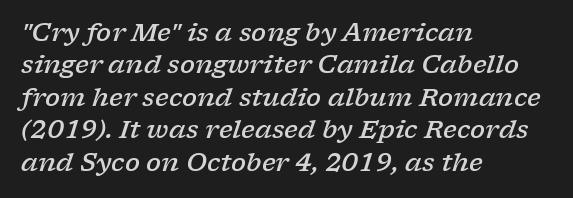
Q: Is the text bold? A: Semi-bold.
Q: Is the text italic (slanted)? A: Yes, it leans right by about 17 degrees.
Q: Is the text underlined? A: No.
Q: How is the paragraph aligned? A: Left-aligned.
Q: Is the spacing between letters normal or unusually wide? A: Normal.
Q: Is the spacing between lines tight, normal or loose? A: Normal.
